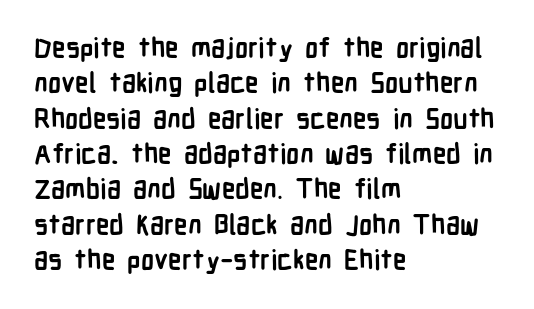
{"italic": "no", "bold": "yes", "underline": "no", "align": "left", "line_spacing": "normal", "line_spacing_ratio": 1.31, "letter_spacing": "normal", "letter_spacing_em": 0.0, "glyph_px": 27}
